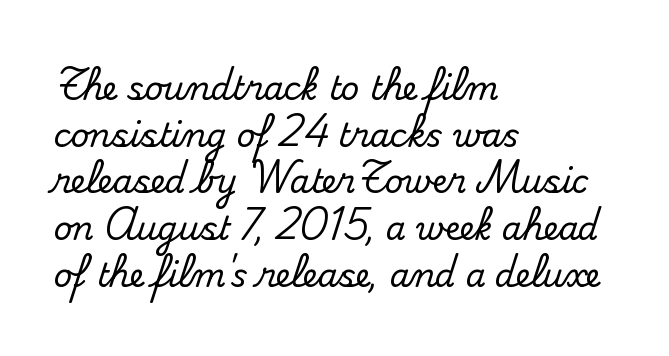
Whoever set this chose a conventional vertical rhythm. Has an underline been added? It has not. What stands out about the letter spacing? Nothing — it is the standard amount. Think of a printed novel: that variable character pitch is what you see here.
